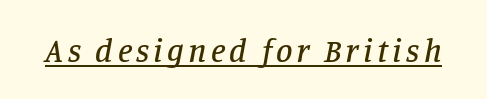
{"serif": "yes", "italic": "yes", "lean": "right", "slant_degrees": 11, "width": "normal", "stroke_contrast": "low", "x_height": "large", "monospaced": "no", "underline": "yes", "glyph_px": 33}
